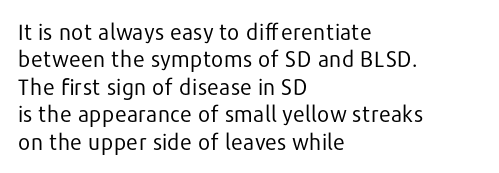
Counters stay open thanks to moderate or lighter strokes. All the whitespace from short lines collects on the right. Normally led — the rows are evenly, conventionally spaced. The glyphs are unaccompanied by any horizontal stroke below them.
